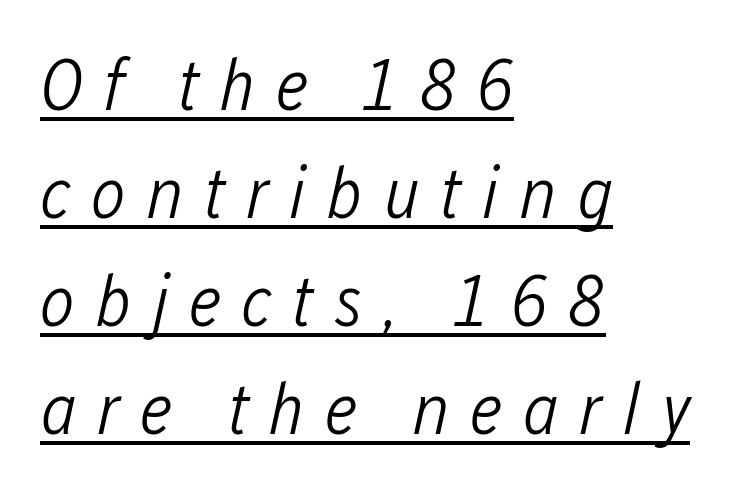
The image shows 74 px light, condensed type, italic (leaning right); set left-aligned, normal line spacing (1.46x), unusually wide letter spacing (+0.27 em), underlined; low stroke contrast and a medium x-height.
